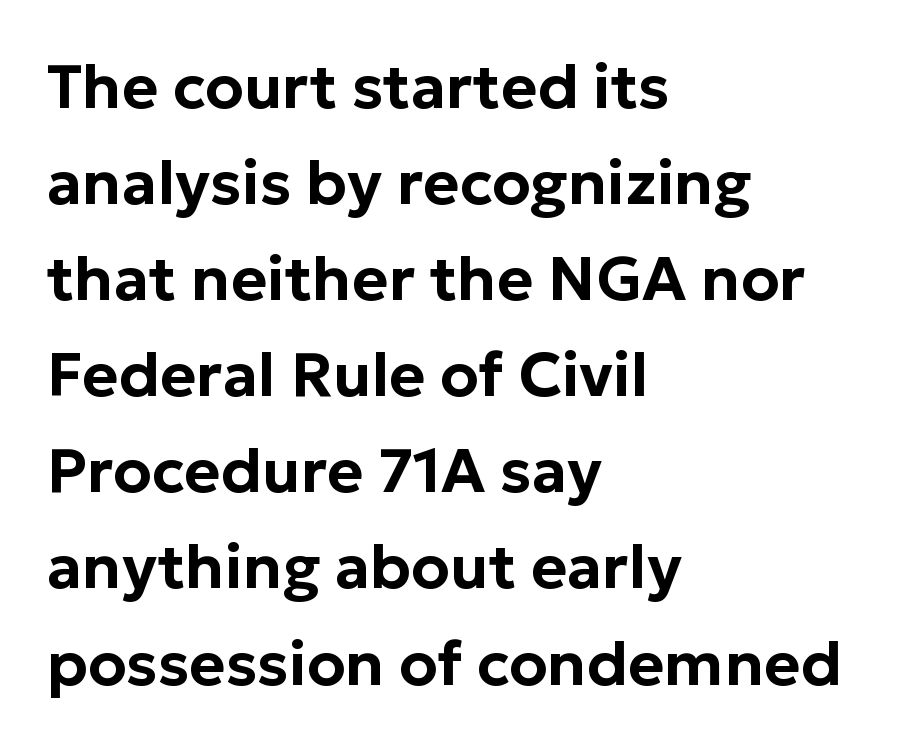
The image shows 62 px sans-serif type, upright; set left-aligned, normal line spacing (1.55x), normal letter spacing, not underlined; low stroke contrast and a medium x-height.
